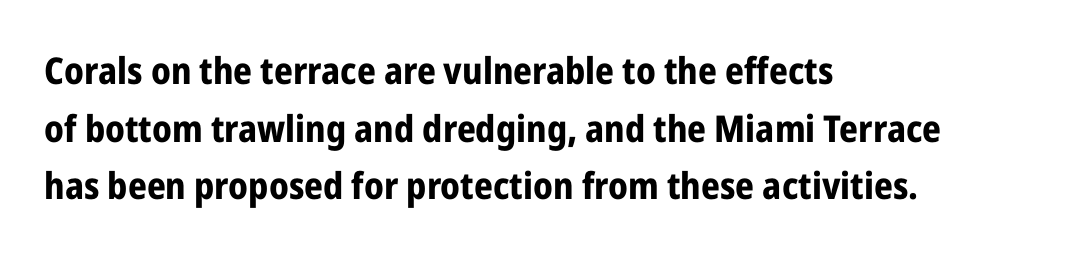
In terms of leading, this rendering sits right in the middle. Look at the bottom of the vertical strokes: they stop flat, with no serifs. Glyph-to-glyph distance matches everyday printed text. Character widths vary here, with narrow letters taking less room than wide ones. The string is rendered with underlining switched off. Weight check: bold — yes, fully.
